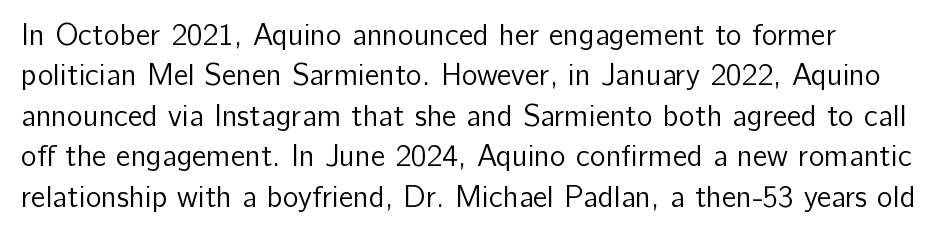
{"serif": "no", "italic": "no", "bold": "no", "weight": "regular", "width": "normal", "stroke_contrast": "low", "x_height": "medium", "monospaced": "no", "underline": "no", "align": "left", "line_spacing": "normal", "line_spacing_ratio": 1.35, "letter_spacing": "normal", "letter_spacing_em": 0.0, "glyph_px": 30}
